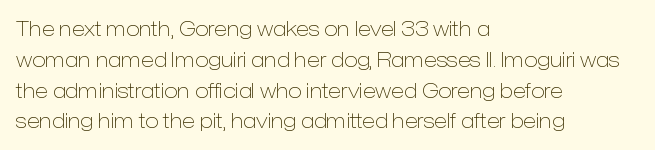
{"italic": "no", "bold": "no", "underline": "no", "align": "left", "line_spacing": "normal", "line_spacing_ratio": 1.54, "letter_spacing": "normal", "letter_spacing_em": 0.0, "glyph_px": 20}
